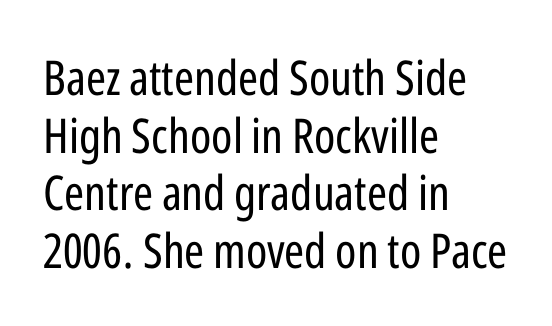
The image shows 48 px regular-weight, condensed sans-serif type, upright; set left-aligned, line spacing 1.2x, normal letter spacing, not underlined; low stroke contrast and a medium x-height.
